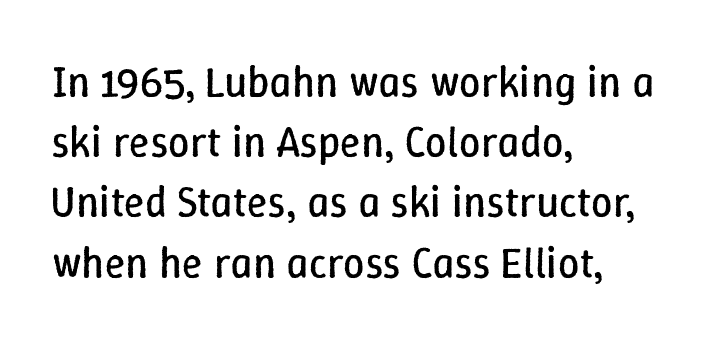
{"italic": "no", "bold": "no", "weight": "regular", "width": "normal", "stroke_contrast": "low", "x_height": "medium", "monospaced": "no", "underline": "no", "align": "left", "line_spacing": "normal", "line_spacing_ratio": 1.4, "letter_spacing": "normal", "letter_spacing_em": 0.0, "glyph_px": 43}
